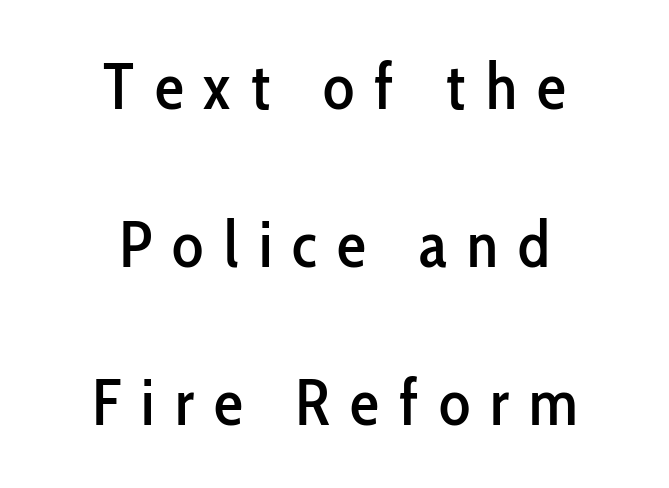
Q: Is the text italic (slanted)? A: No, it is upright.
Q: Is the typeface a serif or a sans-serif typeface? A: Sans-serif.
Q: Is the text underlined? A: No.
Q: How is the paragraph aligned? A: Centered.
Q: Is the spacing between letters normal or unusually wide? A: Unusually wide.
Q: Is the spacing between lines tight, normal or loose? A: Loose.
Q: Width (condensed, normal, or wide)? A: Condensed.
Q: Stroke contrast? A: Low.
Q: x-height? A: Medium.
Q: Monospaced? A: No.
